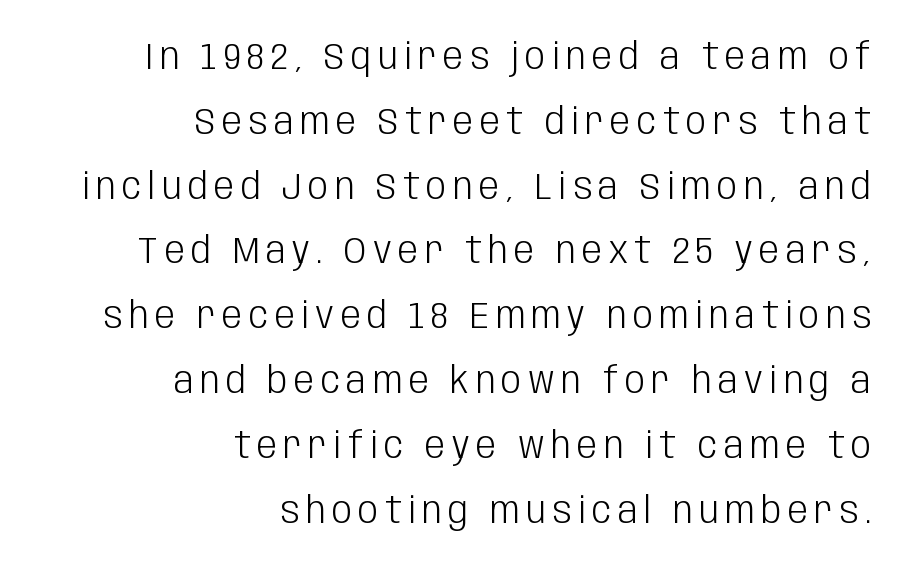
This rendering uses right alignment, leaving the left contour irregular. Is this a fixed-width face? No — the glyphs have proportional, varying widths. Unlike a traditional serif, this face leaves its strokes unadorned. Does the lettering tilt? It doesn't — this is upright.
